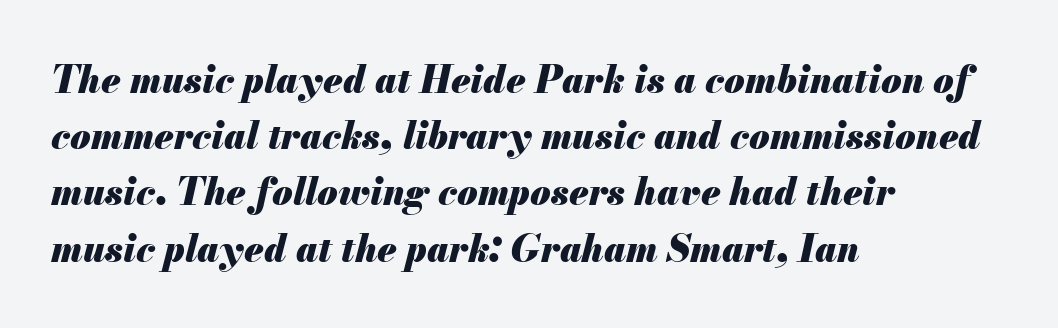
Q: Is the text bold? A: Yes.
Q: Is the text italic (slanted)? A: Yes, it leans right by about 13 degrees.
Q: Is the text underlined? A: No.
Q: How is the paragraph aligned? A: Left-aligned.
Q: Is the spacing between letters normal or unusually wide? A: Normal.
Q: Is the spacing between lines tight, normal or loose? A: Normal.
Q: Width (condensed, normal, or wide)? A: Normal.
Q: Stroke contrast? A: Medium.
Q: x-height? A: Small.
Q: Monospaced? A: No.
